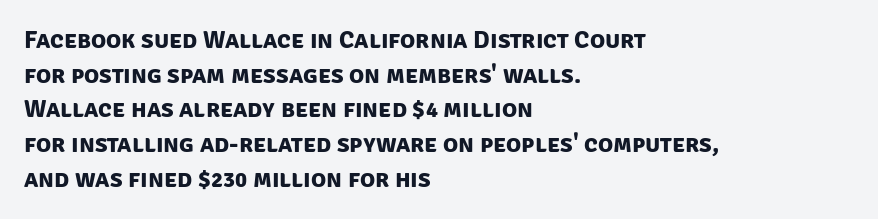
Caption: multi-line text, flush left, ragged right. Default kerning and tracking; the words read as compact shapes. Typographic density is high because the face is bold. Anything drawn beneath the words? Only blank space. The designer left line spacing at the default.
